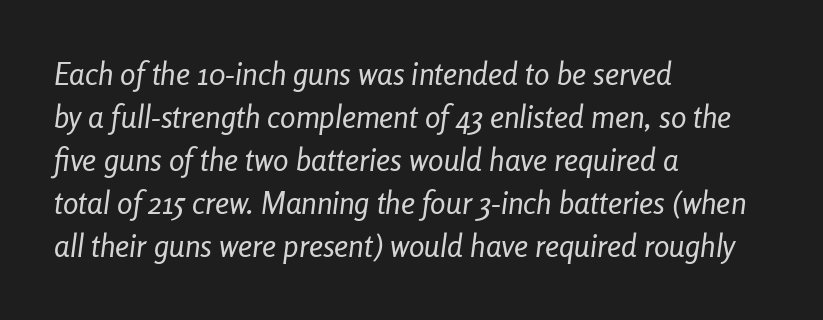
Q: Is the text bold? A: No.
Q: Is the text italic (slanted)? A: Yes, it leans right by about 8 degrees.
Q: Is the text underlined? A: No.
Q: How is the paragraph aligned? A: Left-aligned.
Q: Is the spacing between letters normal or unusually wide? A: Normal.
Q: Is the spacing between lines tight, normal or loose? A: Normal.
Q: Width (condensed, normal, or wide)? A: Condensed.
Q: Stroke contrast? A: Low.
Q: x-height? A: Medium.
Q: Monospaced? A: No.
